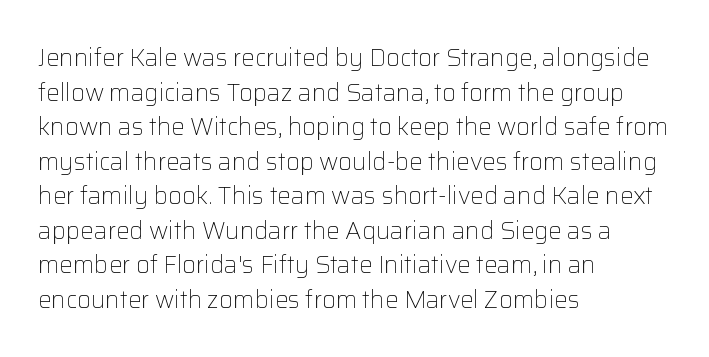
{"italic": "no", "bold": "no", "underline": "no", "align": "left", "line_spacing": "normal", "line_spacing_ratio": 1.44, "letter_spacing": "normal", "letter_spacing_em": 0.0, "glyph_px": 24}
